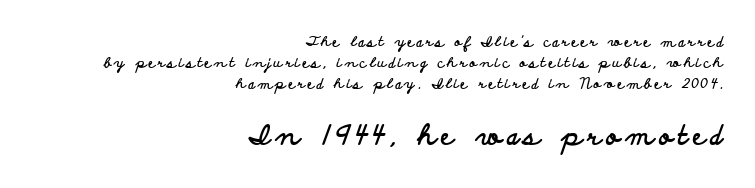
The image shows 27 px bold type; set right-aligned, normal line spacing (1.51x), not underlined; the second (bottom) block is 1.93x larger.
